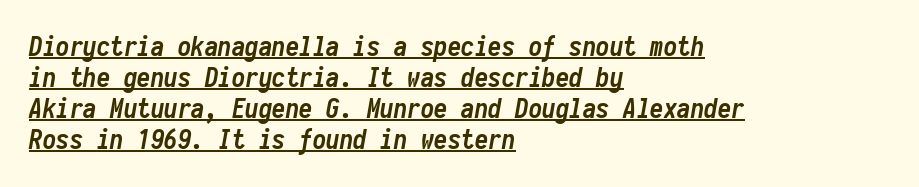
Q: Is the text bold? A: Yes.
Q: Is the text italic (slanted)? A: Yes, it leans right by about 10 degrees.
Q: Is the text underlined? A: Yes.
Q: How is the paragraph aligned? A: Left-aligned.
Q: Is the spacing between letters normal or unusually wide? A: Normal.
Q: Is the spacing between lines tight, normal or loose? A: Tight.
